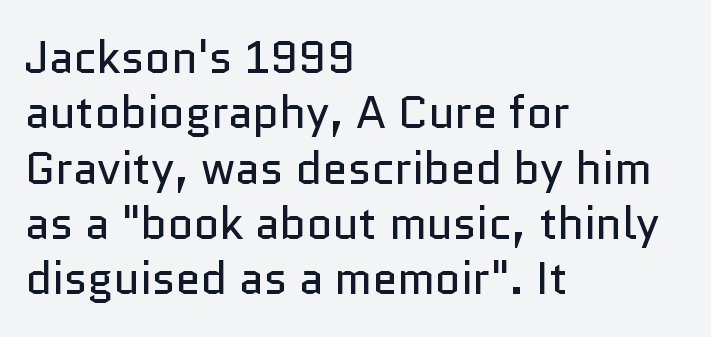
Q: Is the text bold? A: No.
Q: Is the text italic (slanted)? A: No, it is upright.
Q: Is the typeface a serif or a sans-serif typeface? A: Sans-serif.
Q: Is the text underlined? A: No.
Q: How is the paragraph aligned? A: Left-aligned.
Q: Is the spacing between letters normal or unusually wide? A: Normal.
Q: Width (condensed, normal, or wide)? A: Normal.
Q: Stroke contrast? A: Low.
Q: x-height? A: Medium.
Q: Monospaced? A: No.
